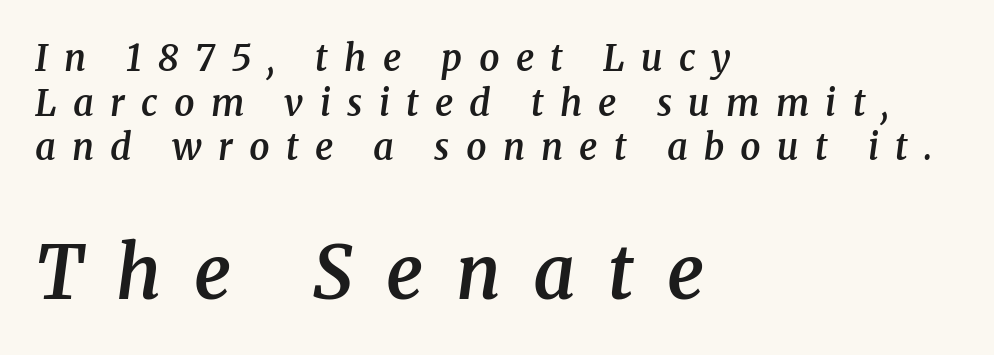
Here the designer chose a conventional face with non-uniform glyph widths. Classification — serif. Set as a demibold, roughly 600 on the weight scale. Decoration check: the copy has no underline. Of the two passages, the one underneath uses the larger point size. The horizontal fit of the characters is loose and conspicuously gappy.
